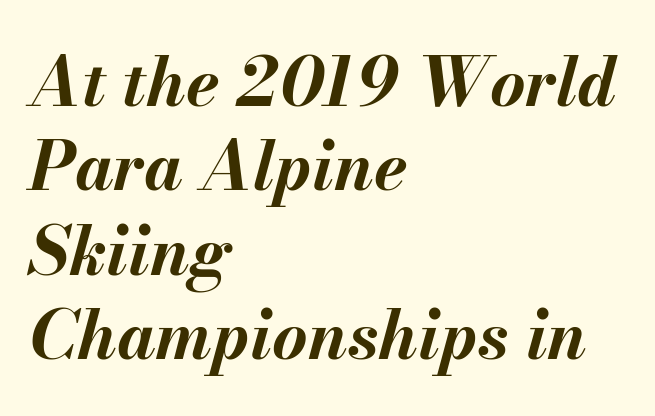
Standard letterfit; no display-style spreading of the glyphs. Looks like regular typesetting: each glyph gets only the width it needs. Compared with ordinary roman type, these characters are visibly tilted. Unmarked baselines from the first word to the last. The glyphs have the mass of a bold cut.
